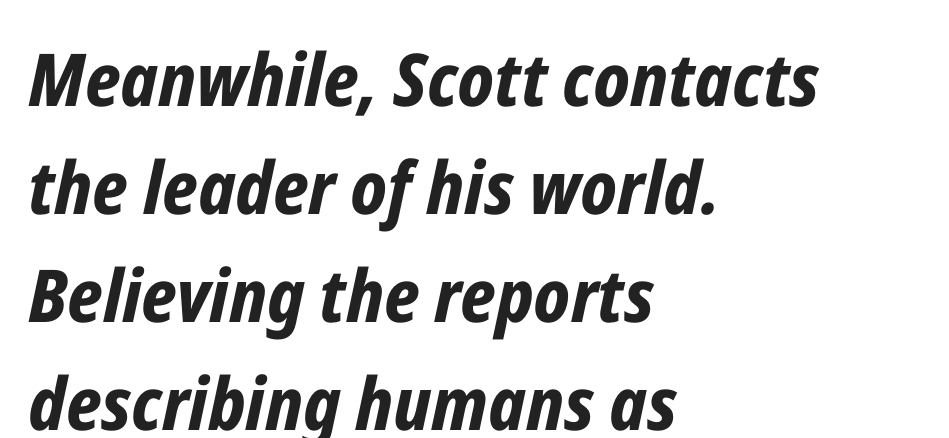
Which margin do the lines hug? The left one — the right edge is uneven. Lines of text with bare space underneath. Nobody touched the tracking dial on this one. If you measured baseline to baseline, you'd find a middling distance. Character widths vary here, with narrow letters taking less room than wide ones. Heavy, bold letterforms.
